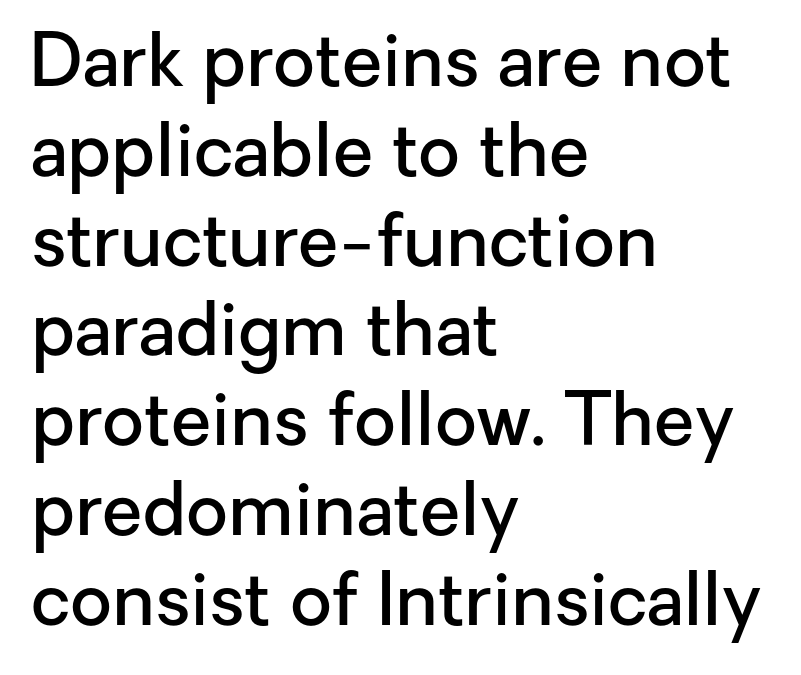
The image shows 73 px semibold sans-serif type, upright; set left-aligned, line spacing 1.23x, normal letter spacing, not underlined; low stroke contrast and a medium x-height.
